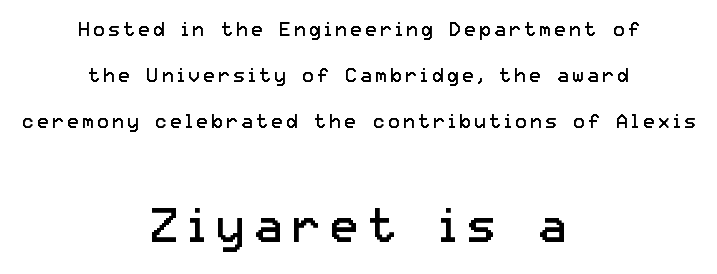
Q: Is the text bold? A: No.
Q: Is the text italic (slanted)? A: No, it is upright.
Q: Is the typeface a serif or a sans-serif typeface? A: Sans-serif.
Q: Is the text underlined? A: No.
Q: How is the paragraph aligned? A: Centered.
Q: Is the spacing between lines tight, normal or loose? A: Loose.
Q: Which block of text is set in a larger size, the first (top) or the second (bottom)? A: The second (bottom) one.
Q: Width (condensed, normal, or wide)? A: Normal.
Q: Stroke contrast? A: Low.
Q: x-height? A: Medium.
Q: Monospaced? A: No.
